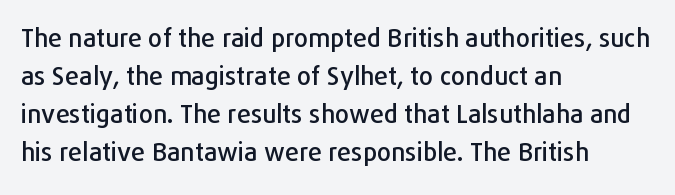
Q: Is the text italic (slanted)? A: No, it is upright.
Q: Is the text underlined? A: No.
Q: How is the paragraph aligned? A: Left-aligned.
Q: Is the spacing between letters normal or unusually wide? A: Normal.
Q: Is the spacing between lines tight, normal or loose? A: Normal.
